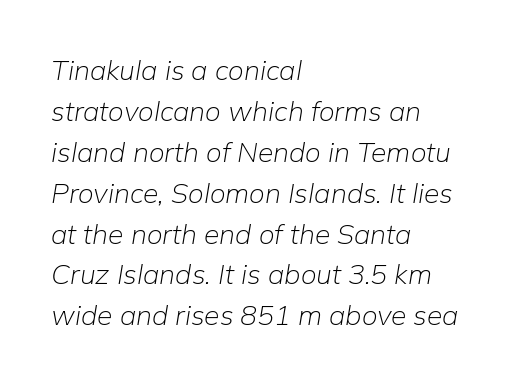
Q: Is the text bold? A: No.
Q: Is the text italic (slanted)? A: Yes, it leans right by about 9 degrees.
Q: Is the text underlined? A: No.
Q: How is the paragraph aligned? A: Left-aligned.
Q: Is the spacing between letters normal or unusually wide? A: Normal.
Q: Is the spacing between lines tight, normal or loose? A: Normal.
Q: Width (condensed, normal, or wide)? A: Normal.
Q: Stroke contrast? A: Low.
Q: x-height? A: Medium.
Q: Monospaced? A: No.
